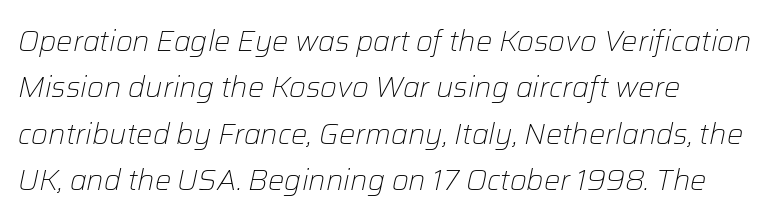
The image shows 29 px light type, italic (leaning right); set normal line spacing (1.6x), normal letter spacing, not underlined; low stroke contrast and a medium x-height.
